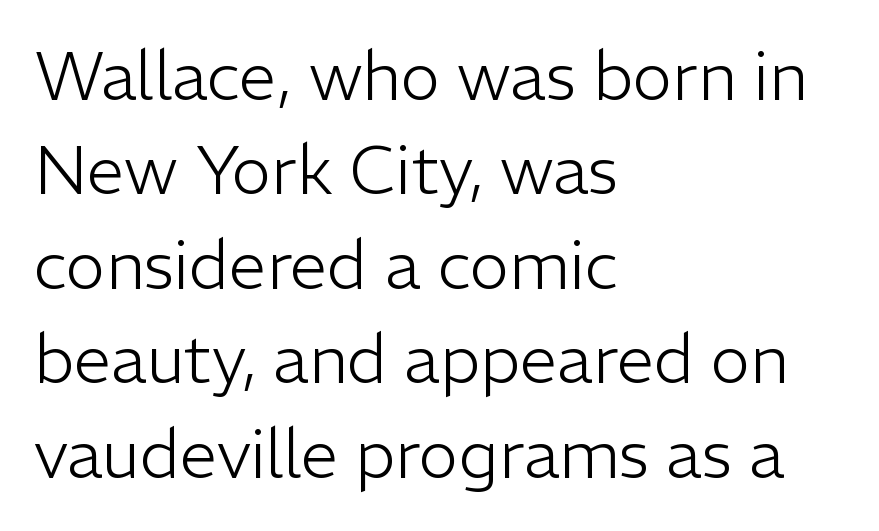
The image shows 67 px light sans-serif type, upright; set left-aligned, normal line spacing (1.41x), normal letter spacing, not underlined; low stroke contrast and a medium x-height.
